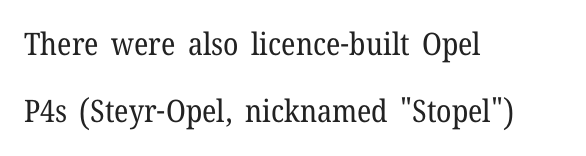
Q: Is the text bold? A: No.
Q: Is the text italic (slanted)? A: No, it is upright.
Q: Is the typeface a serif or a sans-serif typeface? A: Serif.
Q: Is the text underlined? A: No.
Q: How is the paragraph aligned? A: Left-aligned.
Q: Is the spacing between letters normal or unusually wide? A: Normal.
Q: Is the spacing between lines tight, normal or loose? A: Loose.
Q: Width (condensed, normal, or wide)? A: Normal.
Q: Stroke contrast? A: Low.
Q: x-height? A: Medium.
Q: Monospaced? A: No.
